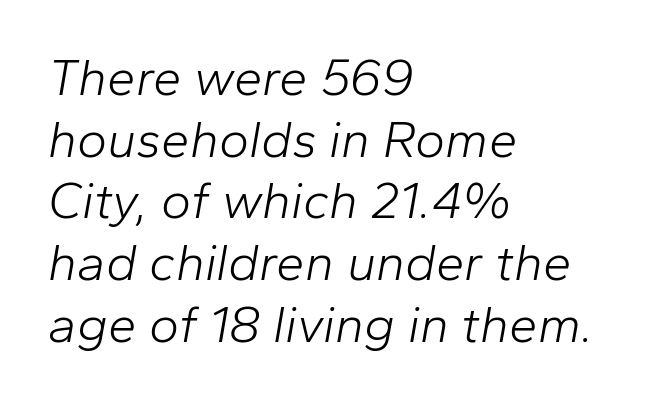
The image shows 51 px light type, italic (leaning right); set left-aligned, line spacing 1.21x, normal letter spacing, not underlined; low stroke contrast and a medium x-height.
